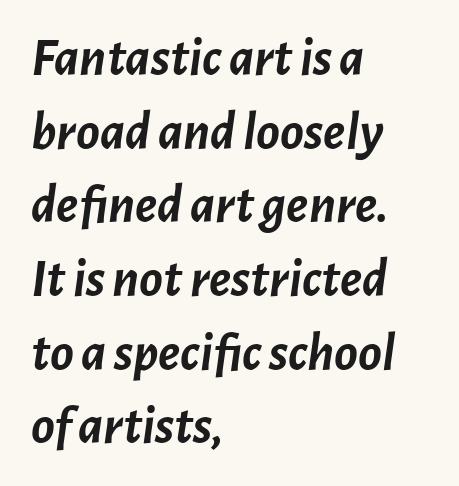
The tracking reads as untouched default to a designer's eye. Character widths vary here, with narrow letters taking less room than wide ones. Observe the lean: these are italic letterforms. Horizontally, the lines are justified to the leading edge only. Rows of type keep a routine distance in the vertical direction.
